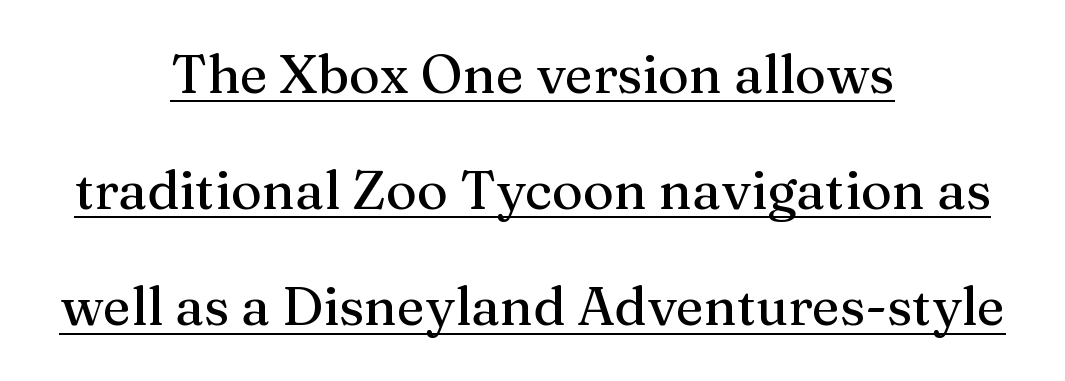
The passage shown has conventional tracking throughout. The rendering uses the underline text-decoration. Proportional: the letters do not fall into vertical columns. These lines are centered, leaving both edges ragged. The type sits square on the baseline with zero lean.
